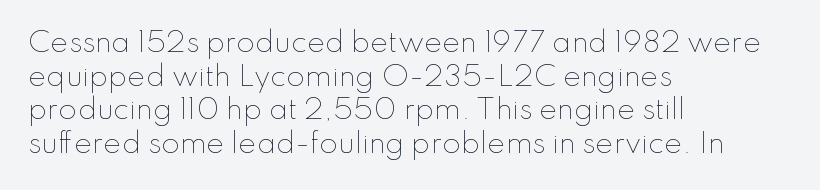
Whoever set this chose a conventional vertical rhythm. Each stroke keeps to a modest, everyday thickness or less. Is there any slant? The stems are plumb. Any mark beneath the type? The region is blank. Horizontal alignment here is leftward, the default for most running prose.
